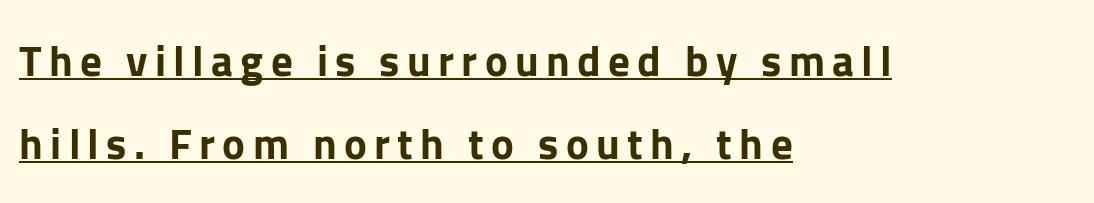
The image shows 43 px bold sans-serif type, upright; set left-aligned, loose line spacing (1.92x), underlined; low stroke contrast and a medium x-height.
